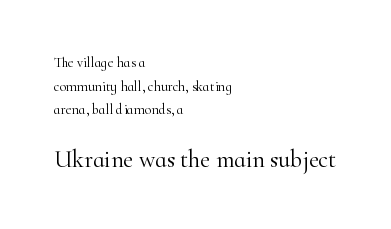
What stands out about the letter spacing? Nothing — it is the standard amount. Is the lower block the larger one? Yes — the lower block carries the bigger type. A classic flush-left, rag-right setting is used for this passage. These glyphs show unthickened strokes, regular width or finer.
